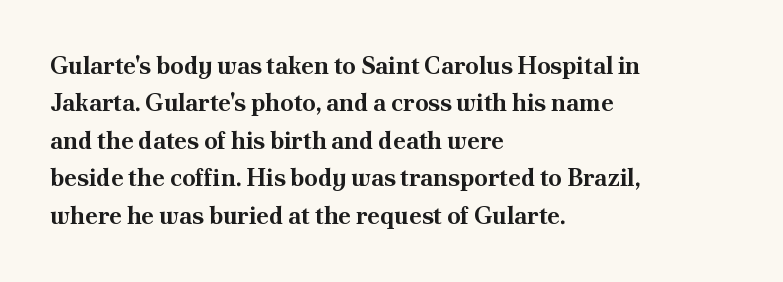
Q: Is the text bold? A: Yes.
Q: Is the text italic (slanted)? A: No, it is upright.
Q: Is the text underlined? A: No.
Q: How is the paragraph aligned? A: Left-aligned.
Q: Is the spacing between letters normal or unusually wide? A: Normal.
Q: Is the spacing between lines tight, normal or loose? A: Normal.
